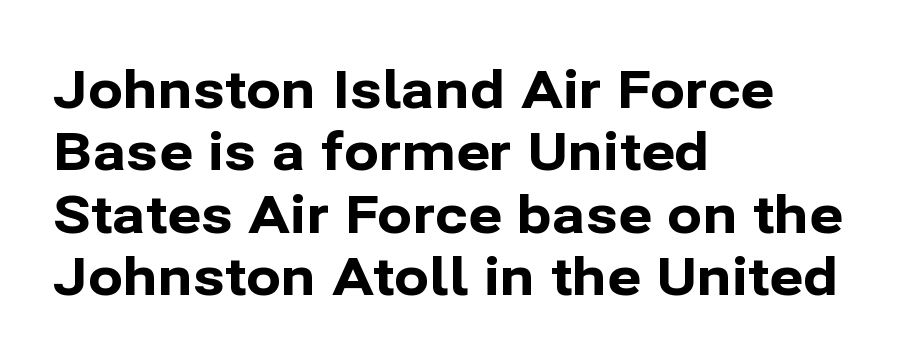
{"serif": "no", "italic": "no", "bold": "yes", "weight": "bold", "width": "normal", "stroke_contrast": "low", "x_height": "medium", "monospaced": "no", "underline": "no", "align": "left", "line_spacing_ratio": 1.2, "letter_spacing": "normal", "letter_spacing_em": 0.0, "glyph_px": 52}
